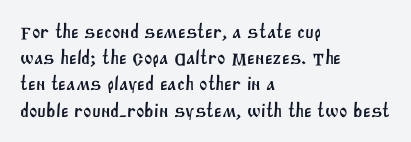
{"underline": "no", "align": "left", "line_spacing": "normal", "line_spacing_ratio": 1.31, "letter_spacing": "normal", "letter_spacing_em": 0.0, "glyph_px": 20}
